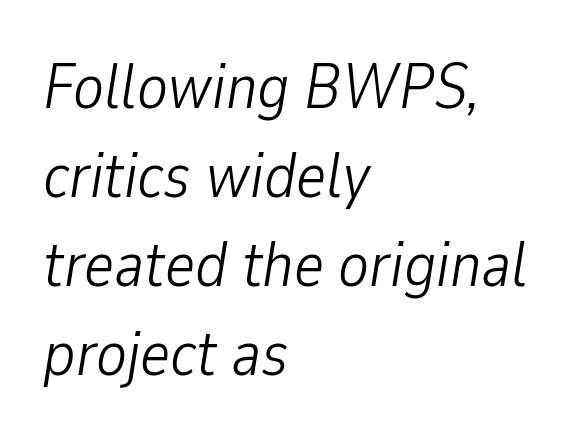
Nobody touched the tracking dial on this one. Weight: regular or lighter. One glance says typical: line gaps are just what's usual. Character widths vary here, with narrow letters taking less room than wide ones. The passage shown is not underscored anywhere. Emphasis-style slanted type is in use.
